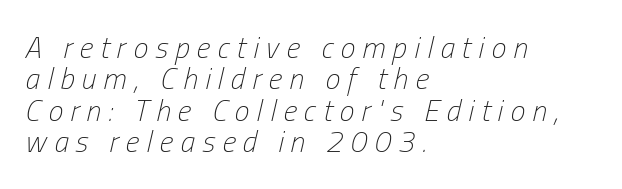
{"italic": "yes", "lean": "right", "slant_degrees": 13, "bold": "no", "weight": "light", "width": "condensed", "stroke_contrast": "low", "x_height": "medium", "monospaced": "no", "underline": "no", "align": "left", "line_spacing": "tight", "line_spacing_ratio": 1.05, "letter_spacing": "wide", "letter_spacing_em": 0.24, "glyph_px": 30}
